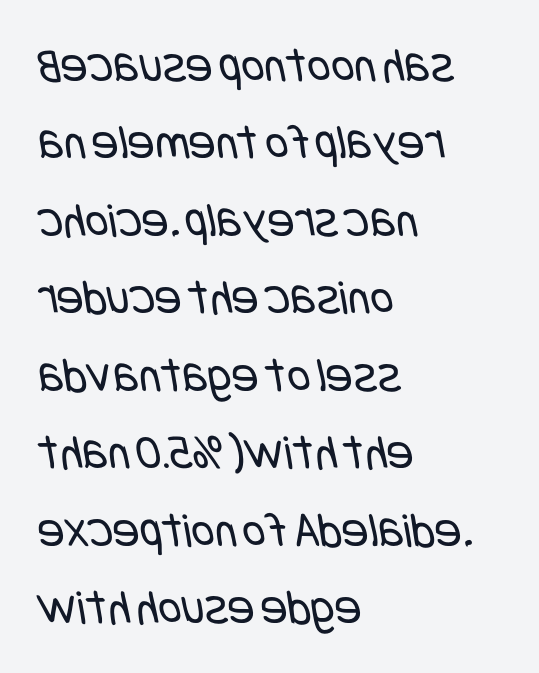
{"serif": "no", "bold": "no", "weight": "regular", "width": "condensed", "stroke_contrast": "low", "x_height": "large", "underline": "no", "align": "left", "line_spacing": "normal", "line_spacing_ratio": 1.55, "letter_spacing": "normal", "letter_spacing_em": 0.0, "glyph_px": 50}
